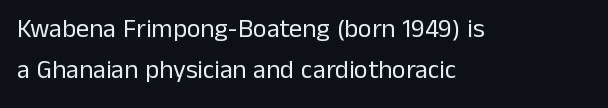
The words here are not underlined. Unbolded letterforms with no extra heft. Quick note: interline space is typical. These lines stack with their left ends in a neat column. Ordinary non-slanted type is in use. Here the glyphs are tracked normally, forming tight word shapes.
